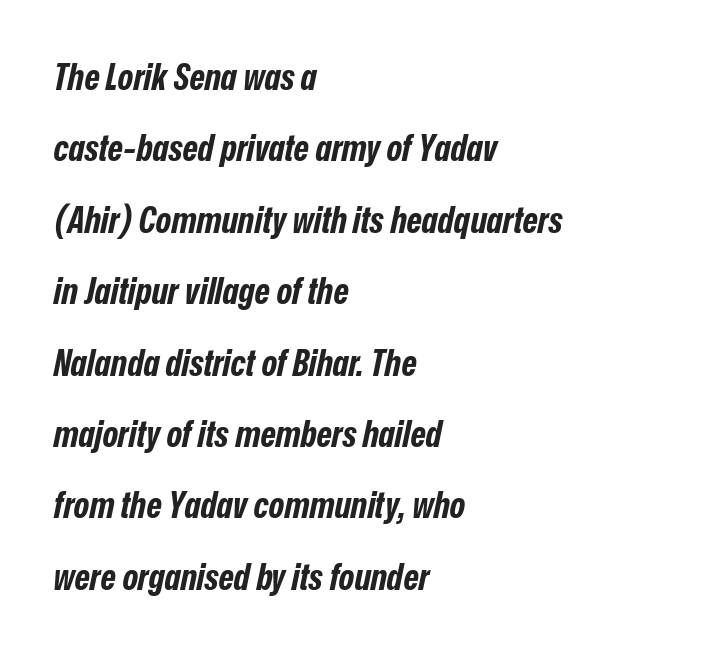
Looks like regular typesetting: each glyph gets only the width it needs. Whoever set this chose breathing room over compactness in the vertical rhythm. Students, this is bold: see how much ink each stroke carries. Observe the ordinary spacing: letters are neighbours, not strangers.
